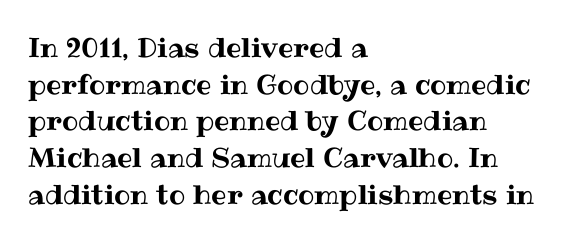
Q: Is the text italic (slanted)? A: No, it is upright.
Q: Is the text underlined? A: No.
Q: How is the paragraph aligned? A: Left-aligned.
Q: Is the spacing between letters normal or unusually wide? A: Normal.
Q: Is the spacing between lines tight, normal or loose? A: Normal.
